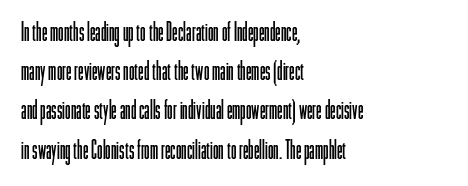
Q: Is the text bold? A: No.
Q: Is the text italic (slanted)? A: No, it is upright.
Q: Is the text underlined? A: No.
Q: How is the paragraph aligned? A: Left-aligned.
Q: Is the spacing between letters normal or unusually wide? A: Normal.
Q: Is the spacing between lines tight, normal or loose? A: Normal.
